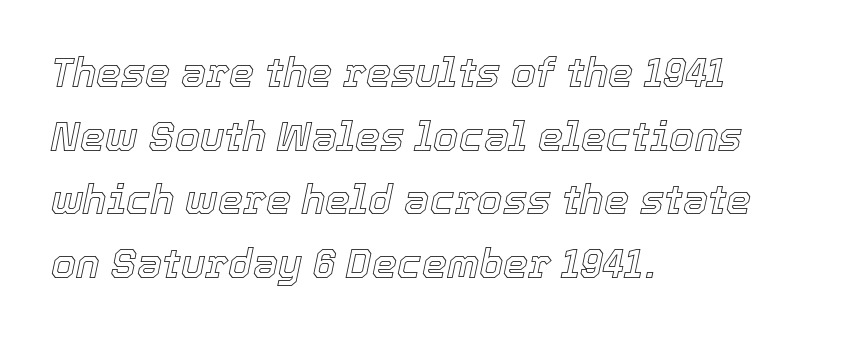
{"italic": "yes", "lean": "right", "slant_degrees": 12, "width": "normal", "x_height": "medium", "monospaced": "no", "underline": "no", "align": "left", "line_spacing": "normal", "line_spacing_ratio": 1.59, "letter_spacing": "normal", "letter_spacing_em": 0.0, "glyph_px": 40}
